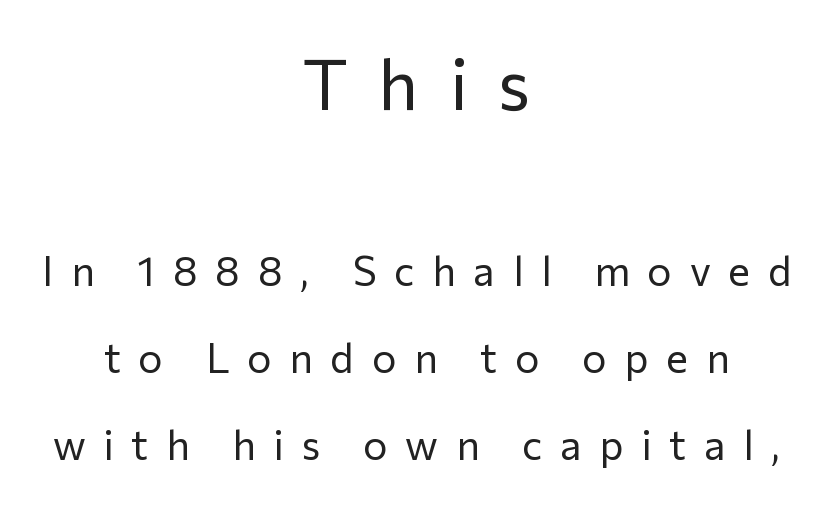
Stems here are at most as thick as an everyday book face. Horizontal bands of white between lines are thick stripes. The face used here appears at its bigger size in the upper chunk. When letters stand straight like this, we call the style roman or upright.
